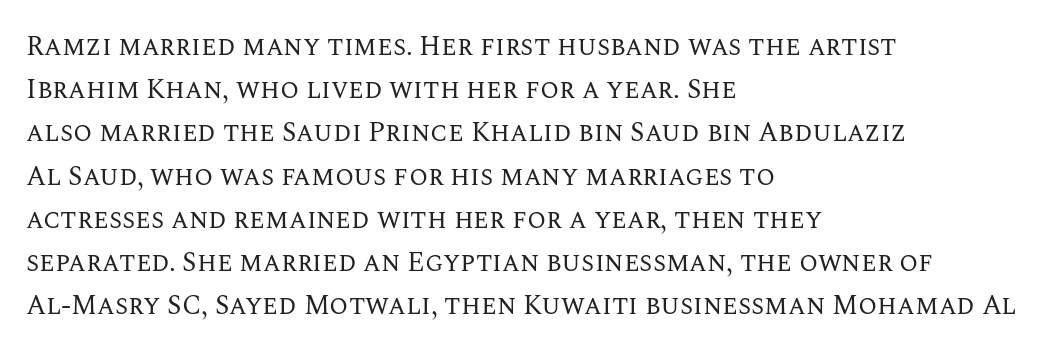
Q: Is the text bold? A: No.
Q: Is the text italic (slanted)? A: No, it is upright.
Q: Is the text underlined? A: No.
Q: How is the paragraph aligned? A: Left-aligned.
Q: Is the spacing between letters normal or unusually wide? A: Normal.
Q: Is the spacing between lines tight, normal or loose? A: Normal.
